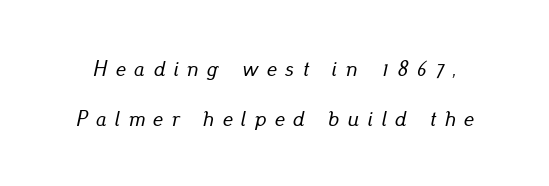
Vertically, the passage feels expansive, rows floating well apart. The font's italic variant was chosen for this text. Caption: expanded tracking, letters set apart. Unmarked baselines from the first word to the last.
